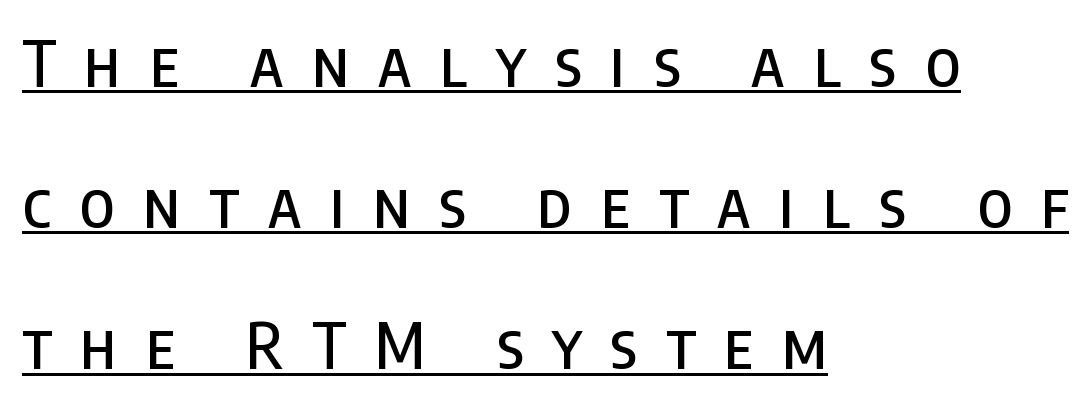
{"serif": "no", "italic": "no", "width": "condensed", "stroke_contrast": "low", "x_height": "large", "monospaced": "no", "underline": "yes", "align": "left", "line_spacing": "loose", "line_spacing_ratio": 2.24, "letter_spacing": "wide", "letter_spacing_em": 0.46, "glyph_px": 63}
